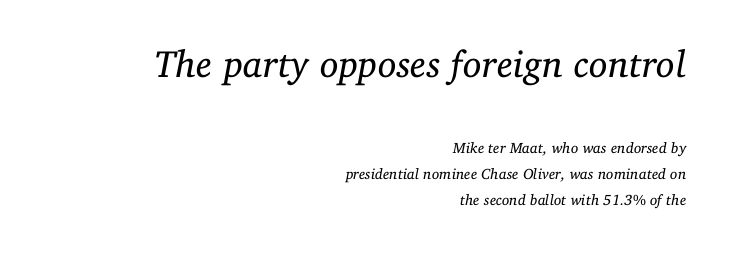
The image shows 38 px regular-weight serif type, italic (leaning right); set right-aligned, line spacing 1.71x, normal letter spacing, not underlined; the first (top) block is 2.53x larger; low stroke contrast and a medium x-height.
